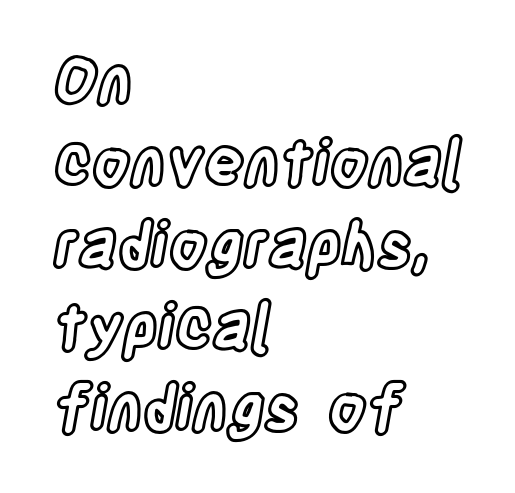
The image shows 62 px condensed type; set left-aligned, normal line spacing (1.32x), normal letter spacing, not underlined; a large x-height.
